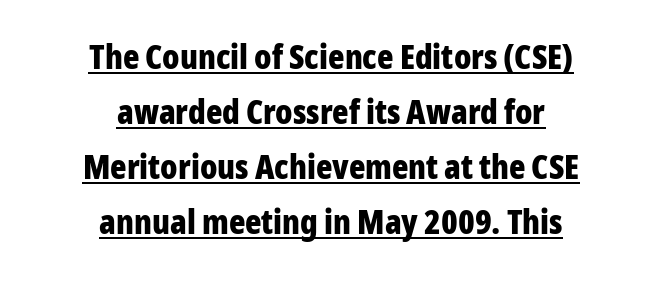
The image shows 34 px bold, condensed sans-serif type, upright; set centered, normal line spacing (1.62x), normal letter spacing, underlined; low stroke contrast and a medium x-height.
